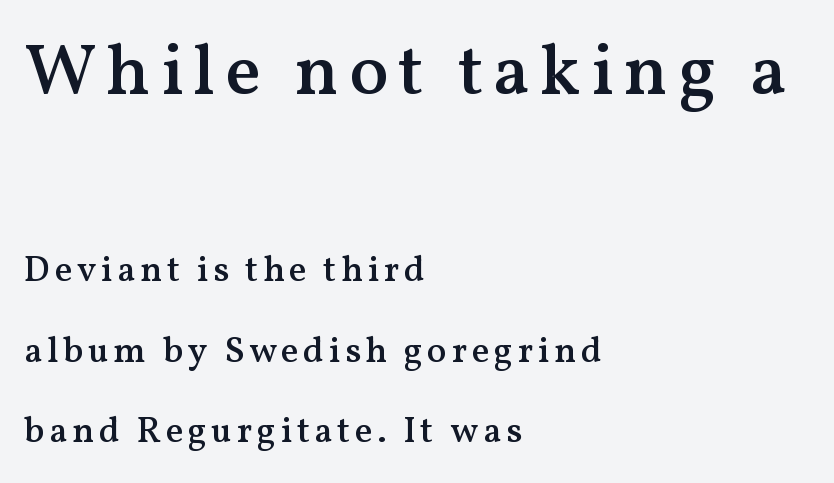
Q: Is the text bold? A: Semi-bold.
Q: Is the text italic (slanted)? A: No, it is upright.
Q: Is the typeface a serif or a sans-serif typeface? A: Serif.
Q: Is the text underlined? A: No.
Q: How is the paragraph aligned? A: Left-aligned.
Q: Is the spacing between lines tight, normal or loose? A: Loose.
Q: Which block of text is set in a larger size, the first (top) or the second (bottom)? A: The first (top) one.
Q: Width (condensed, normal, or wide)? A: Normal.
Q: Stroke contrast? A: Medium.
Q: x-height? A: Medium.
Q: Monospaced? A: No.
